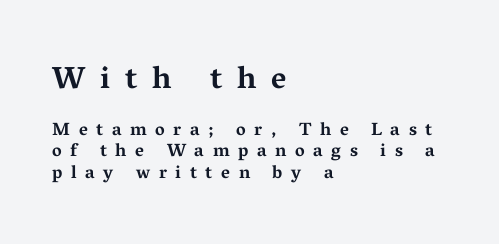
The image shows 31 px bold, wide serif type, upright; set left-aligned, line spacing 1.19x, unusually wide letter spacing (+0.48 em), not underlined; the first (top) block is 1.72x larger; medium stroke contrast and a medium x-height.
